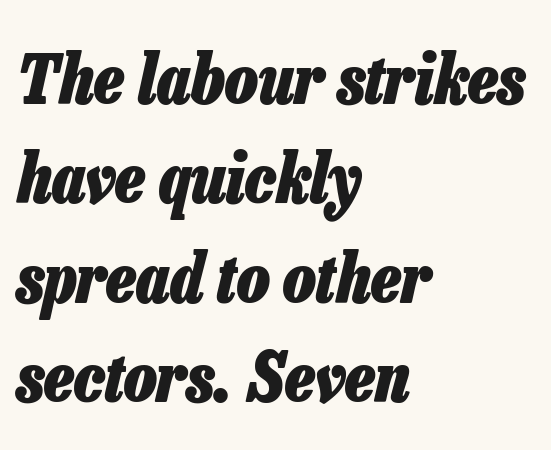
{"italic": "yes", "lean": "right", "slant_degrees": 13, "bold": "yes", "weight": "heavy", "width": "condensed", "stroke_contrast": "low", "x_height": "medium", "monospaced": "no", "underline": "no", "align": "left", "line_spacing": "normal", "line_spacing_ratio": 1.44, "letter_spacing": "normal", "letter_spacing_em": 0.0, "glyph_px": 69}
